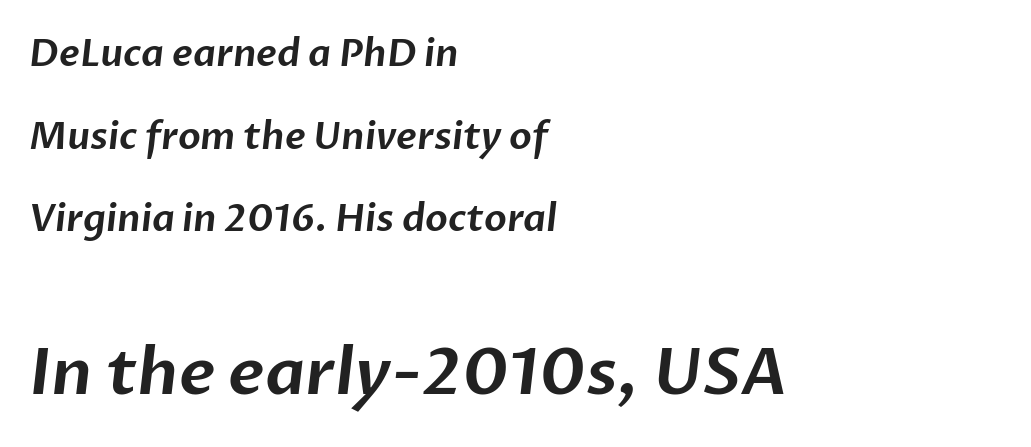
Q: Is the typeface a serif or a sans-serif typeface? A: Sans-serif.
Q: Is the text underlined? A: No.
Q: How is the paragraph aligned? A: Left-aligned.
Q: Is the spacing between letters normal or unusually wide? A: Normal.
Q: Is the spacing between lines tight, normal or loose? A: Loose.
Q: Which block of text is set in a larger size, the first (top) or the second (bottom)? A: The second (bottom) one.
Q: Width (condensed, normal, or wide)? A: Normal.
Q: Stroke contrast? A: Low.
Q: x-height? A: Medium.
Q: Monospaced? A: No.
